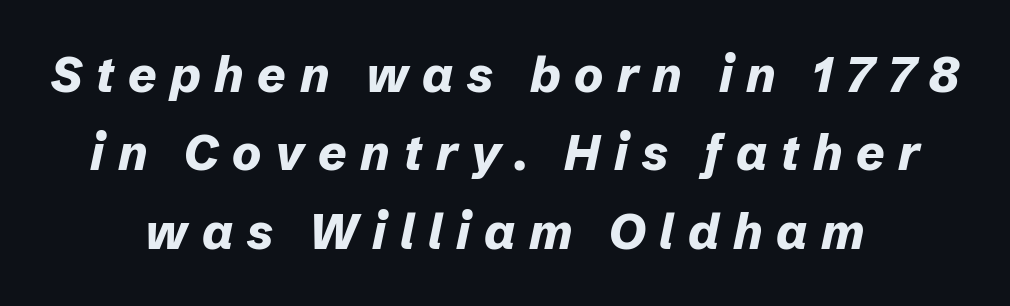
The image shows 49 px bold type, italic (leaning right); set centered, normal line spacing (1.6x), unusually wide letter spacing (+0.28 em), not underlined; low stroke contrast and a medium x-height.
